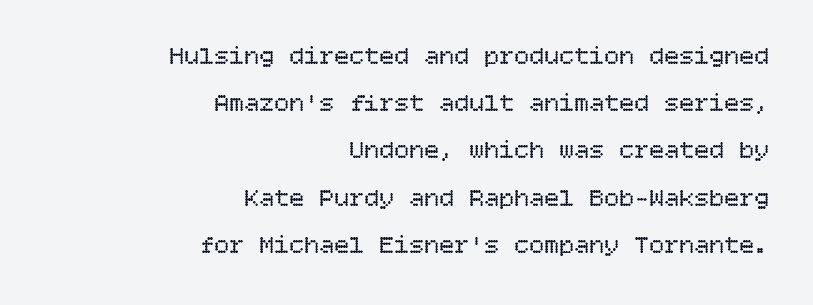
There is no visible air inserted between adjacent glyphs. A typesetter would mark this as roman, not italic. Each row of text sits above clean, open space. Nothing heavy about these letters — not bold at all.
